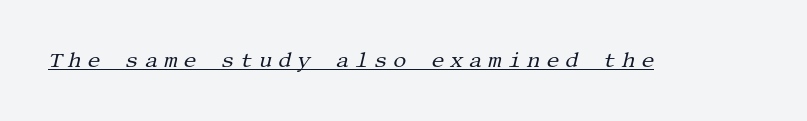
{"italic": "yes", "lean": "right", "slant_degrees": 13, "bold": "no", "underline": "yes", "letter_spacing": "wide", "letter_spacing_em": 0.27, "glyph_px": 21}
